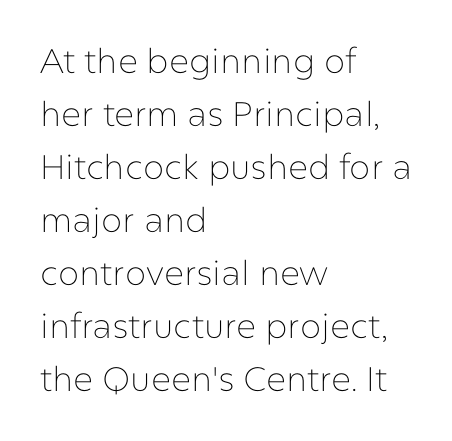
Q: Is the text bold? A: No.
Q: Is the text italic (slanted)? A: No, it is upright.
Q: Is the typeface a serif or a sans-serif typeface? A: Sans-serif.
Q: Is the text underlined? A: No.
Q: How is the paragraph aligned? A: Left-aligned.
Q: Is the spacing between letters normal or unusually wide? A: Normal.
Q: Is the spacing between lines tight, normal or loose? A: Normal.
Q: Width (condensed, normal, or wide)? A: Normal.
Q: Stroke contrast? A: Low.
Q: x-height? A: Medium.
Q: Monospaced? A: No.
